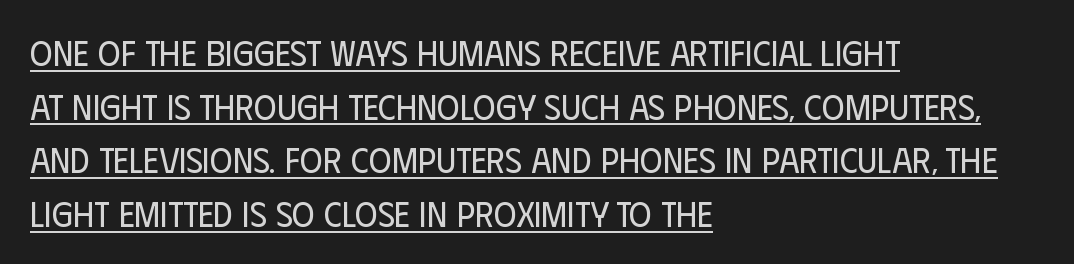
{"serif": "no", "italic": "no", "bold": "no", "weight": "regular", "width": "condensed", "stroke_contrast": "low", "x_height": "large", "monospaced": "no", "underline": "yes", "align": "left", "line_spacing": "normal", "line_spacing_ratio": 1.53, "letter_spacing": "normal", "letter_spacing_em": 0.0, "glyph_px": 35}
